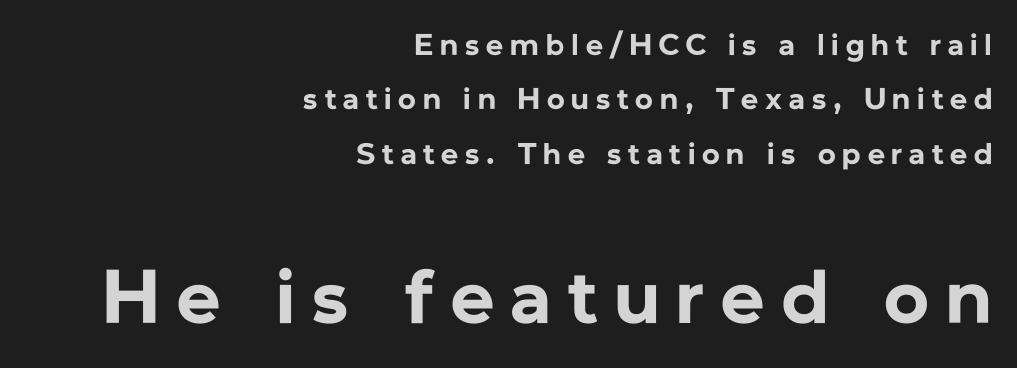
Q: Is the text bold? A: Yes.
Q: Is the text italic (slanted)? A: No, it is upright.
Q: Is the typeface a serif or a sans-serif typeface? A: Sans-serif.
Q: Is the text underlined? A: No.
Q: How is the paragraph aligned? A: Right-aligned.
Q: Is the spacing between letters normal or unusually wide? A: Unusually wide.
Q: Which block of text is set in a larger size, the first (top) or the second (bottom)? A: The second (bottom) one.
Q: Width (condensed, normal, or wide)? A: Normal.
Q: Stroke contrast? A: Low.
Q: x-height? A: Medium.
Q: Monospaced? A: No.
